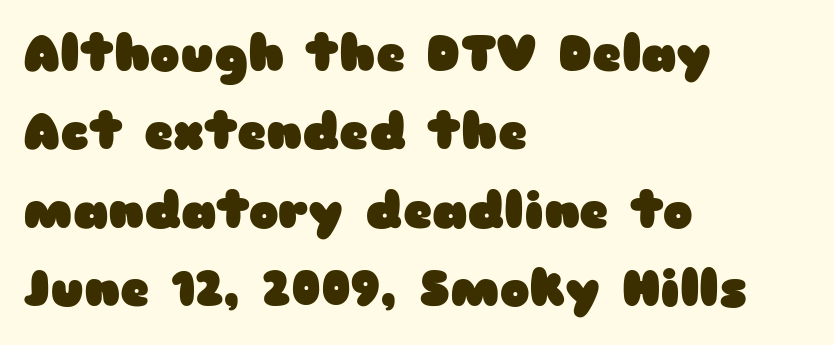
The image shows 50 px heavy, wide sans-serif type, upright; set left-aligned, normal line spacing (1.57x), normal letter spacing, not underlined; low stroke contrast and a medium x-height.
